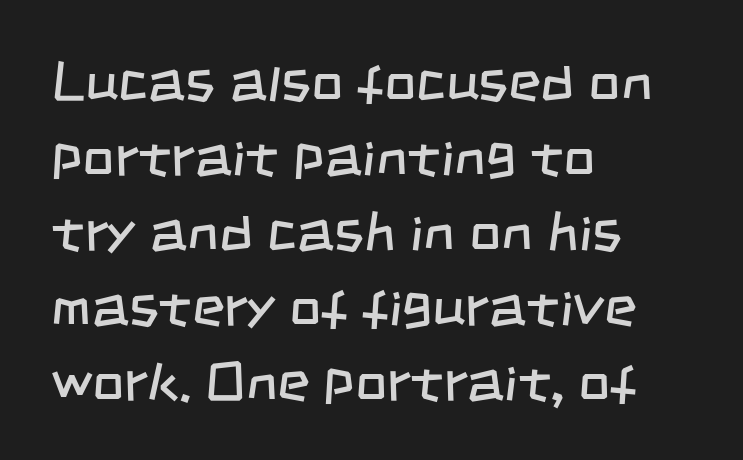
Q: Is the text bold? A: No.
Q: Is the typeface a serif or a sans-serif typeface? A: Sans-serif.
Q: Is the text underlined? A: No.
Q: How is the paragraph aligned? A: Left-aligned.
Q: Is the spacing between letters normal or unusually wide? A: Normal.
Q: Is the spacing between lines tight, normal or loose? A: Normal.
Q: Width (condensed, normal, or wide)? A: Condensed.
Q: Stroke contrast? A: Low.
Q: x-height? A: Large.
Q: Monospaced? A: No.
